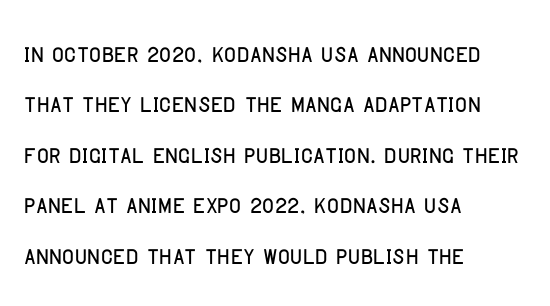
{"serif": "no", "italic": "no", "width": "condensed", "stroke_contrast": "low", "x_height": "large", "monospaced": "no", "underline": "no", "align": "left", "line_spacing": "normal", "line_spacing_ratio": 1.53, "letter_spacing": "normal", "letter_spacing_em": 0.0, "glyph_px": 33}
